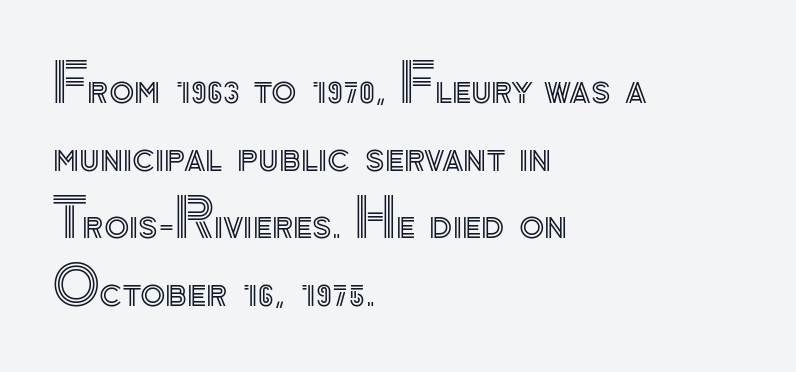
Notice how the passage keeps a crisp vertical edge on the left only. Think of a printed novel: that variable character pitch is what you see here. Between one letter and the next there's only the usual sliver of space. These lines were composed using upright roman letters. Bare-footed words on every line. What's the leading like? Ordinary, nothing unusual.
